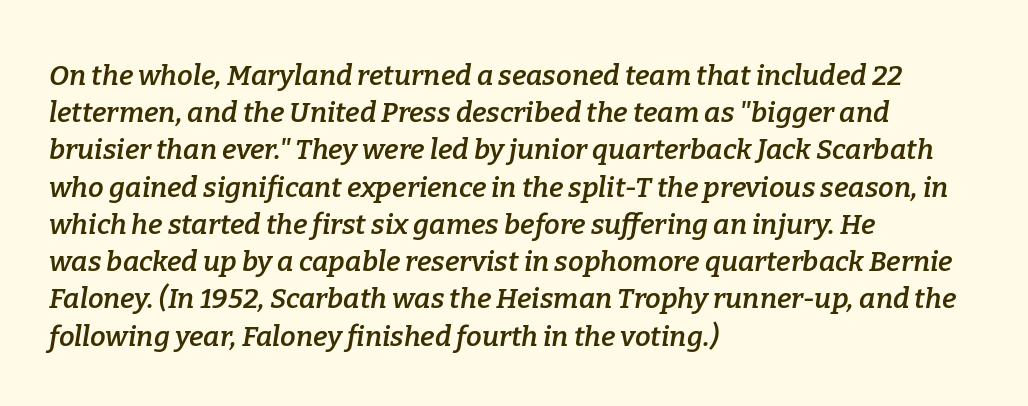
The image shows 28 px semibold serif type, italic (leaning right); set left-aligned, normal line spacing (1.33x), normal letter spacing, not underlined; low stroke contrast and a medium x-height.
